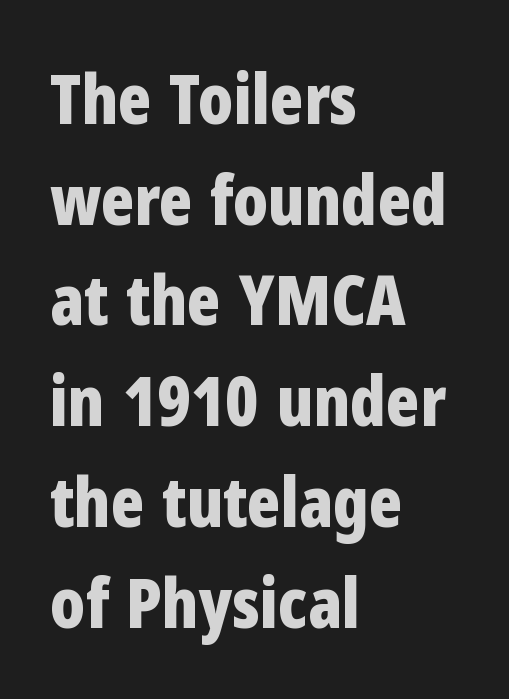
The letters carry no serifs — their stems end cleanly without finishing strokes. Vertical strokes here are truly vertical. Only glyphs here, with clear space below each row. Is this a fixed-width face? No — the glyphs have proportional, varying widths. The letters are bold, with thick, heavy strokes.
